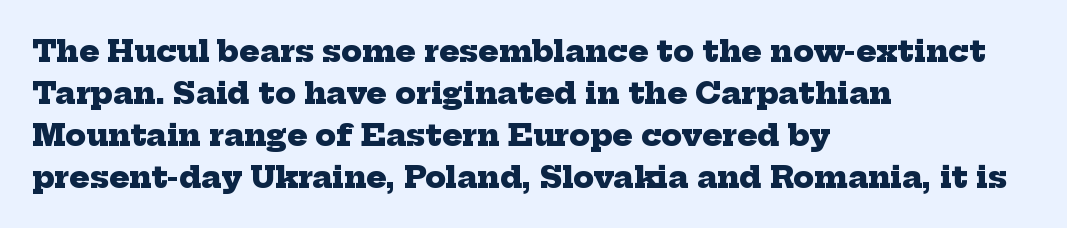
{"serif": "yes", "bold": "yes", "weight": "heavy", "width": "normal", "stroke_contrast": "low", "x_height": "medium", "monospaced": "no", "underline": "no", "align": "left", "line_spacing": "normal", "line_spacing_ratio": 1.4, "letter_spacing": "normal", "letter_spacing_em": 0.0, "glyph_px": 30}
